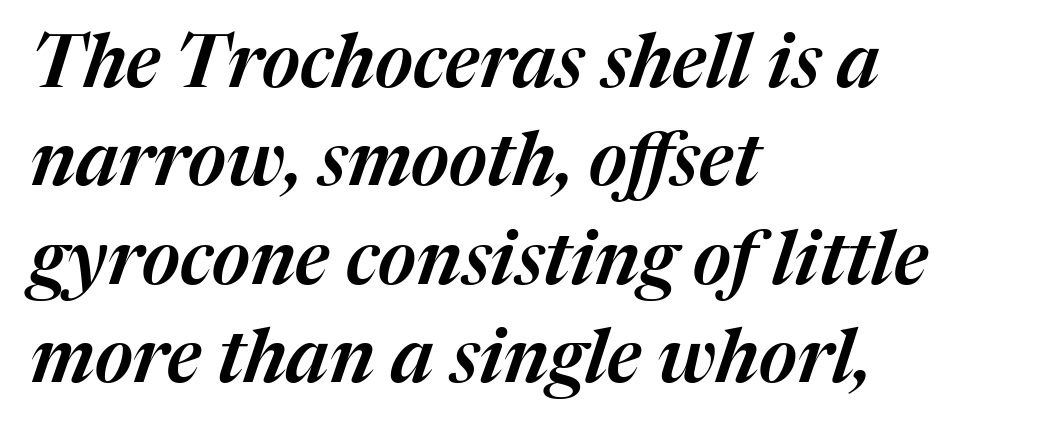
The words here are not underlined. This sample uses plain, unmodified letter spacing. Leftover space on each line is placed entirely after the last word. Posture: slanted. Horizontal bands of white between lines are of average thickness.
